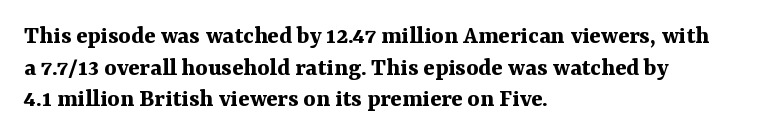
I'd describe the lettering as bold — thick and assertive. Words appear dense and cohesive because spacing is normal. Reading down the block, your eye returns to a fixed left position each line. The lettering holds an erect, upright posture throughout. Descender tails drop into unmarked territory.
